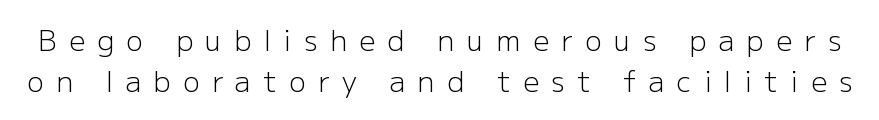
Unmarked baselines from the first word to the last. Do the characters align in a grid? No, the font is proportional. Observe the absence of serifs on each vertical stroke in this sample. Weight class: somewhere from thin through regular. Is there much room between lines? A standard amount, neither cramped nor airy. You could only call the tracking loose — the letters float apart.
